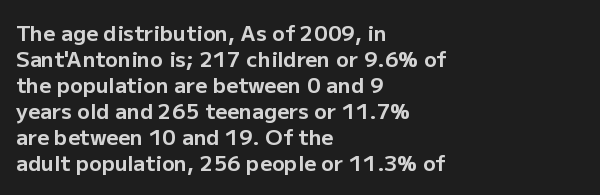
The image shows 21 px bold type, upright; set left-aligned, line spacing 1.24x, normal letter spacing, not underlined.
